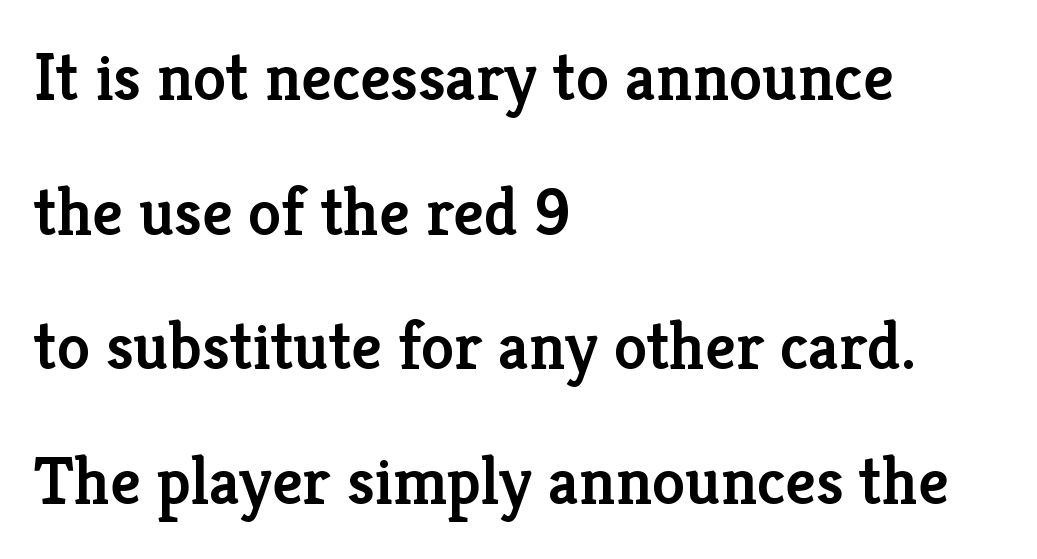
The image shows 67 px semibold serif type, upright; set left-aligned, loose line spacing (2.01x), normal letter spacing, not underlined; low stroke contrast and a medium x-height.
